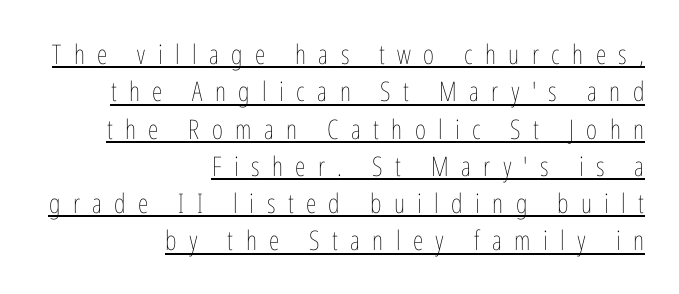
The image shows 27 px text type, upright; set right-aligned, normal line spacing (1.38x), unusually wide letter spacing (+0.46 em), underlined.
